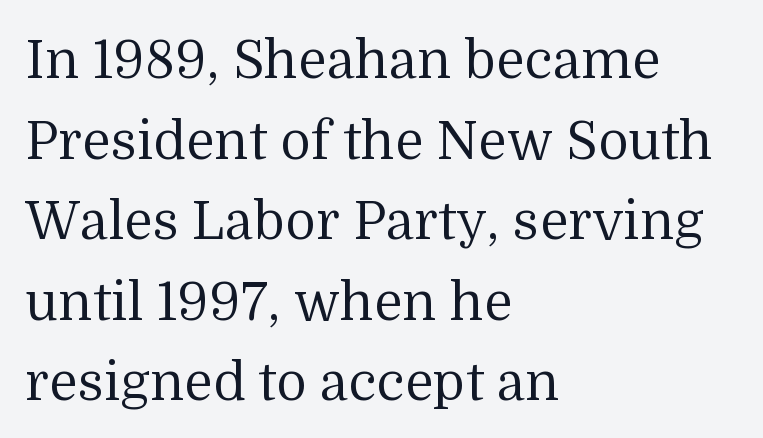
Here the designer chose a conventional face with non-uniform glyph widths. Heft: none added — not bold. The letters stand straight up with perfectly vertical stems. This sample uses a serif face. Beneath every word, the page is bare. Each line starts at the same left margin while the right side varies.
